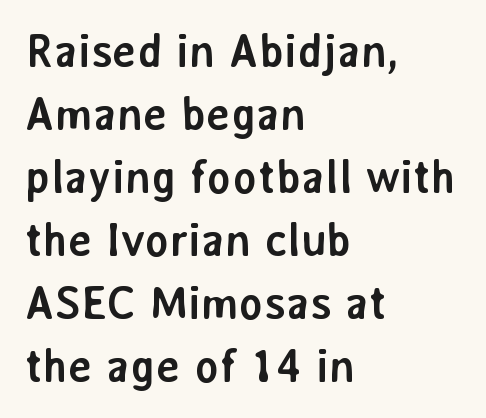
{"serif": "no", "italic": "no", "bold": "yes", "weight": "semibold", "width": "normal", "stroke_contrast": "low", "x_height": "medium", "monospaced": "no", "underline": "no", "align": "left", "line_spacing": "normal", "line_spacing_ratio": 1.37, "letter_spacing": "normal", "letter_spacing_em": 0.0, "glyph_px": 46}
